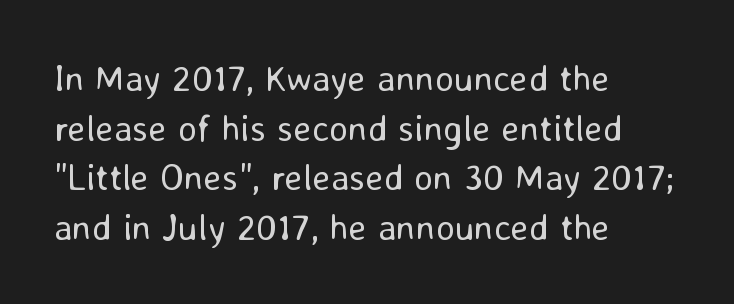
Here the glyphs are tracked normally, forming tight word shapes. Counters stay open thanks to moderate or lighter strokes. Visually the block forms a straight wall on the left and a jagged coastline on the right. Rows of type keep a routine distance in the vertical direction. Type without underlining. Here the designer chose a conventional face with non-uniform glyph widths.
